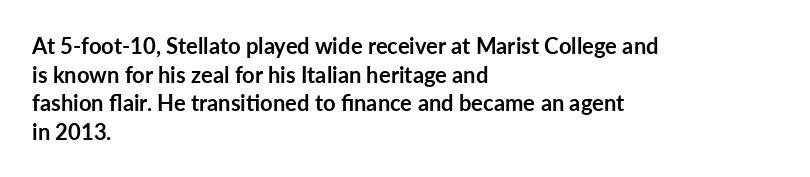
Teacher's note: observe the even left margin — that is flush-left alignment. You can tell it's not italic because the verticals are truly vertical. Words float on clear page, feet unadorned. The letterforms sit shoulder to shoulder at normal distance.
